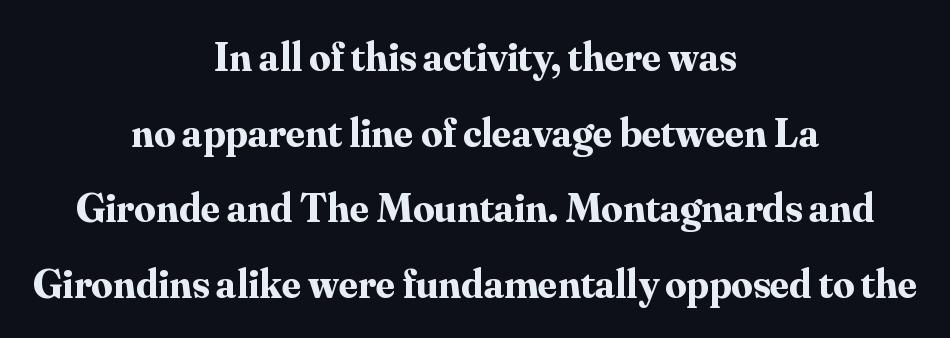
The space beneath each line is pristine and unruled. Varying glyph widths throughout — classic text-font behaviour. The letters stand upright; this is a roman face. Small tapered or slab feet sit at the stroke ends, so this counts as serif. Both edges are ragged and mirror each other, which tells us the setting is centered. Strong, thick strokes mark this as bold type.
